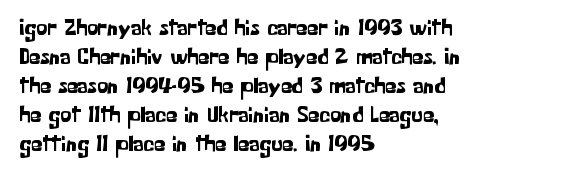
Q: Is the text italic (slanted)? A: No, it is upright.
Q: Is the text underlined? A: No.
Q: How is the paragraph aligned? A: Left-aligned.
Q: Is the spacing between letters normal or unusually wide? A: Normal.
Q: Is the spacing between lines tight, normal or loose? A: Normal.
